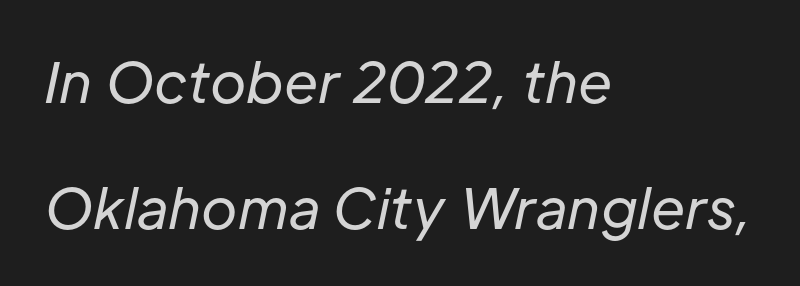
Q: Is the text bold? A: No.
Q: Is the text italic (slanted)? A: Yes, it leans right by about 12 degrees.
Q: Is the text underlined? A: No.
Q: How is the paragraph aligned? A: Left-aligned.
Q: Is the spacing between letters normal or unusually wide? A: Normal.
Q: Is the spacing between lines tight, normal or loose? A: Loose.
Q: Width (condensed, normal, or wide)? A: Normal.
Q: Stroke contrast? A: Low.
Q: x-height? A: Medium.
Q: Monospaced? A: No.
